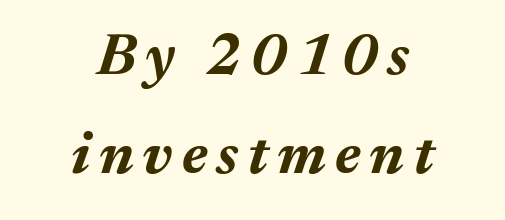
The image shows 59 px bold type, italic (leaning right); set centered, normal line spacing (1.68x), not underlined; medium stroke contrast and a medium x-height.
